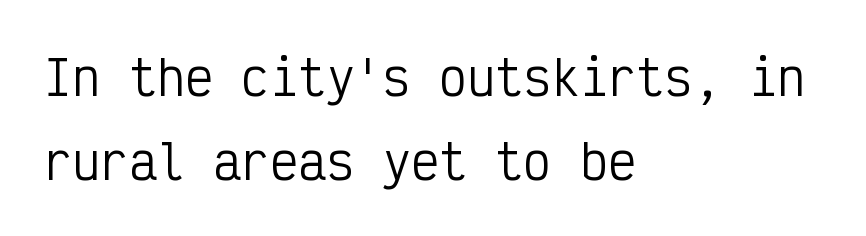
{"serif": "no", "italic": "no", "bold": "no", "weight": "regular", "width": "condensed", "stroke_contrast": "low", "x_height": "medium", "monospaced": "yes", "underline": "no", "align": "left", "line_spacing_ratio": 1.78, "letter_spacing": "normal", "letter_spacing_em": 0.0, "glyph_px": 47}
